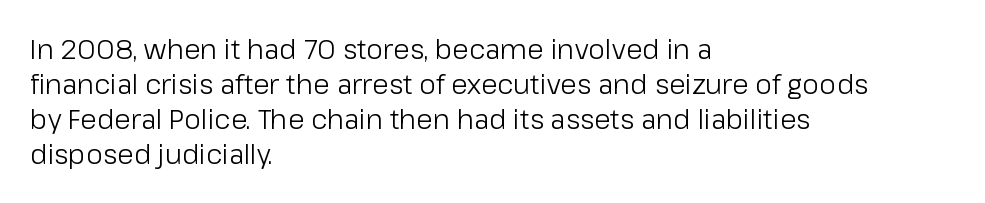
Style check: upright. Plain, unruled lines of type. The paragraph has a hard left edge and a soft right edge. This rendering leaves character spacing at its baseline value. A typesetter would call this leading conventional body-copy spacing. These glyphs show unthickened strokes, regular width or finer.
